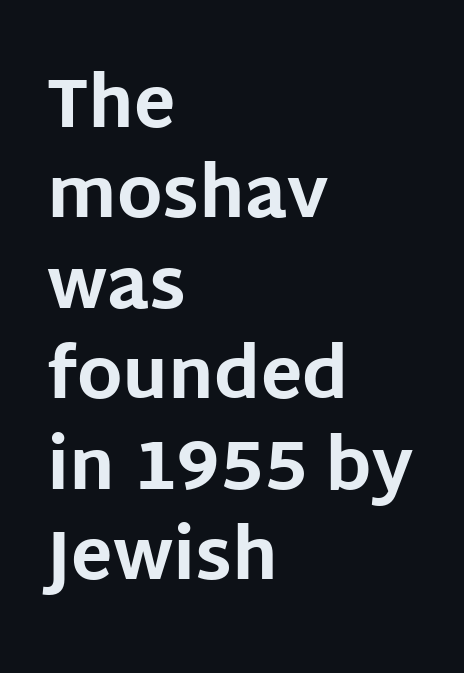
{"serif": "no", "italic": "no", "bold": "yes", "weight": "bold", "width": "normal", "stroke_contrast": "low", "x_height": "large", "monospaced": "no", "underline": "no", "align": "left", "line_spacing": "normal", "line_spacing_ratio": 1.31, "letter_spacing": "normal", "letter_spacing_em": 0.0, "glyph_px": 69}
